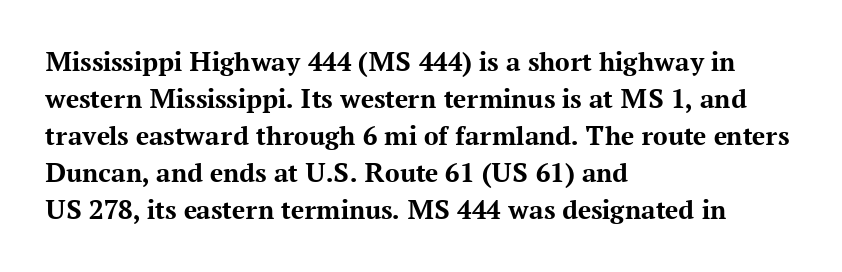
The letterforms sit shoulder to shoulder at normal distance. Leading matches the norm, producing a regular column. Type without underlining. The type sits square on the baseline with zero lean. Typographically, this falls in the serif category.
